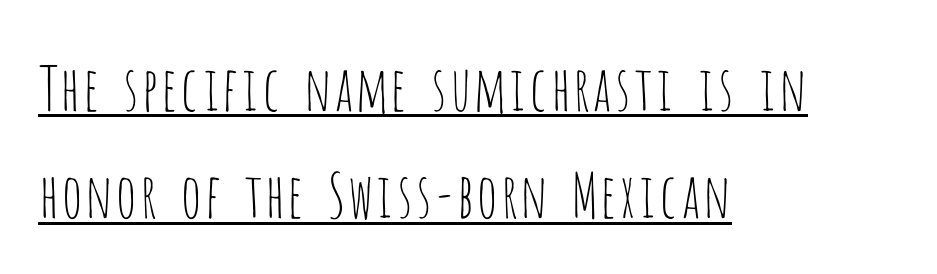
The rendered words wear a rule along their underside. A typesetter would mark this as roman, not italic. Here the glyphs are tracked normally, forming tight word shapes. Horizontal alignment here is leftward, the default for most running prose. This sample uses a sans-serif face.
